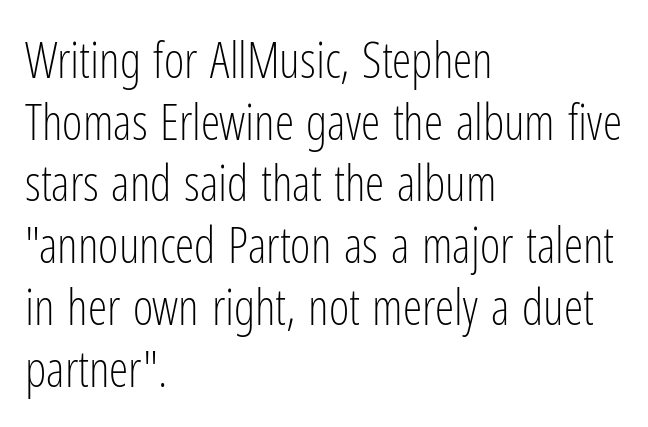
The image shows 49 px light, condensed sans-serif type, upright; set left-aligned, normal line spacing (1.26x), normal letter spacing, not underlined; low stroke contrast and a medium x-height.
